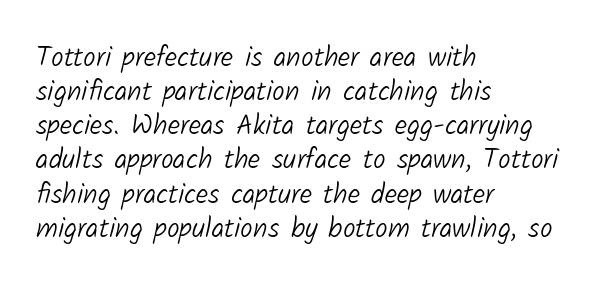
{"serif": "no", "bold": "no", "weight": "light", "width": "normal", "stroke_contrast": "low", "x_height": "medium", "monospaced": "no", "underline": "no", "align": "left", "line_spacing_ratio": 1.22, "letter_spacing": "normal", "letter_spacing_em": 0.0, "glyph_px": 28}
